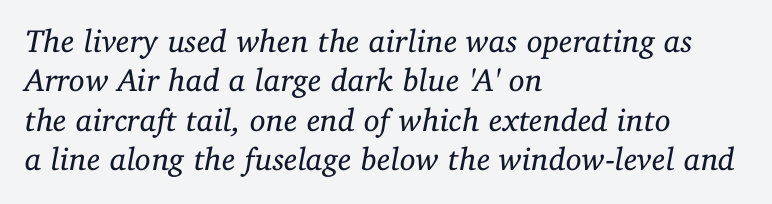
The image shows 32 px regular-weight serif type, italic (leaning right); set left-aligned, line spacing 1.23x, normal letter spacing, not underlined; low stroke contrast and a medium x-height.
